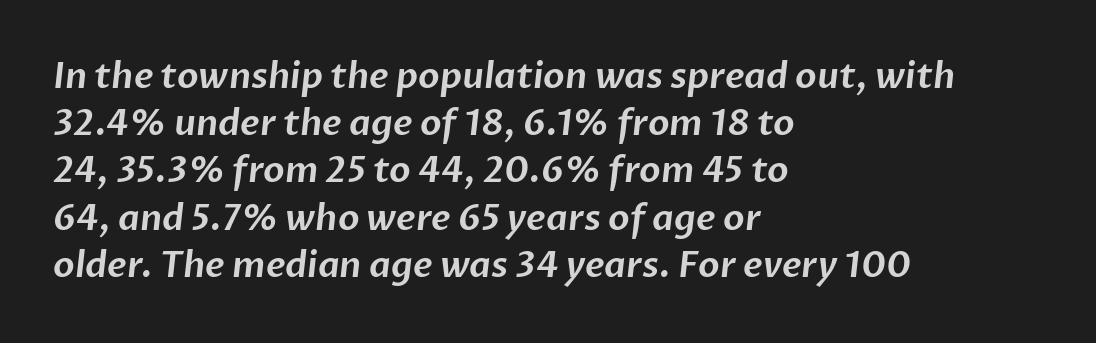
The image shows 35 px sans-serif type; set left-aligned, normal line spacing (1.35x), normal letter spacing, not underlined; low stroke contrast and a medium x-height.
